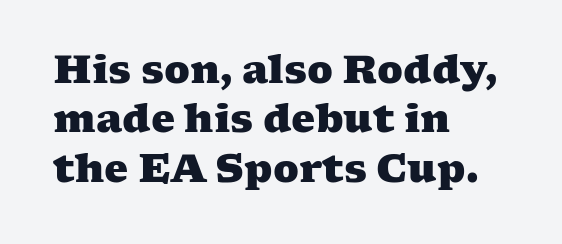
Words float on clear page, feet unadorned. These lines stack with their left ends in a neat column. These lines sit exactly where default settings would place them. Standard letterfit; no display-style spreading of the glyphs. Note the varied advance widths — an 'i' is clearly narrower than an 'm'.
